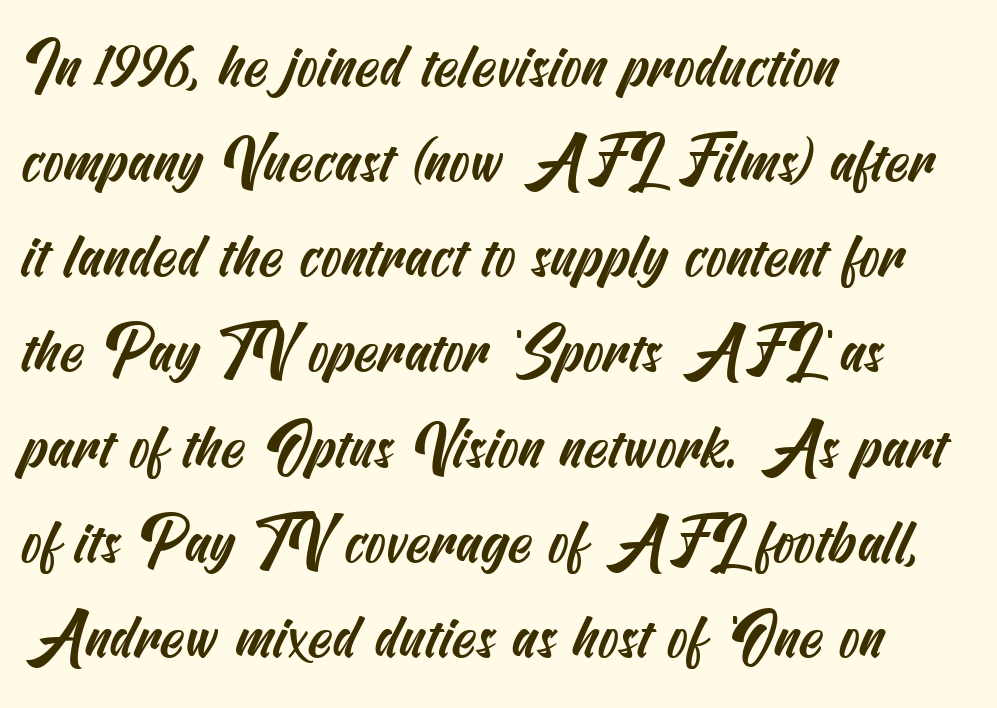
Caption: standard tracking, unaltered. Words float on clear page, feet unadorned. The passage is arranged the way most books set body copy — flush left. Regular leading. In terms of letterform style, serifs are entirely absent.
